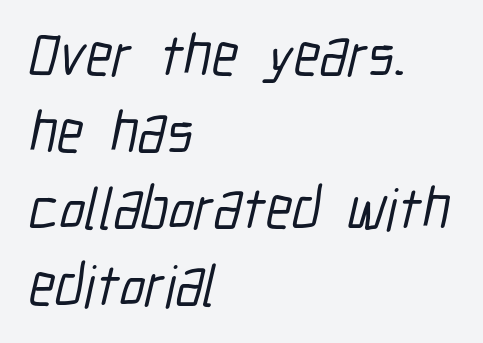
The block of text has a typical density, with ordinary space between rows. How are the letters spaced? Ordinarily, with no added tracking. The space beneath each line is pristine and unruled. Alignment: flush left. The type family on display is of the sans-serif kind.
